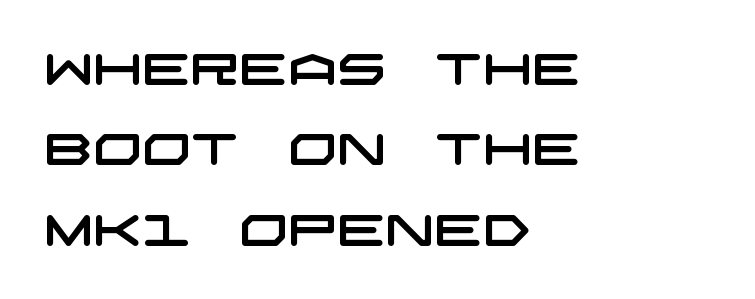
{"serif": "no", "width": "wide", "stroke_contrast": "low", "x_height": "large", "underline": "no", "align": "left", "line_spacing_ratio": 1.87, "letter_spacing": "normal", "letter_spacing_em": 0.0, "glyph_px": 43}
